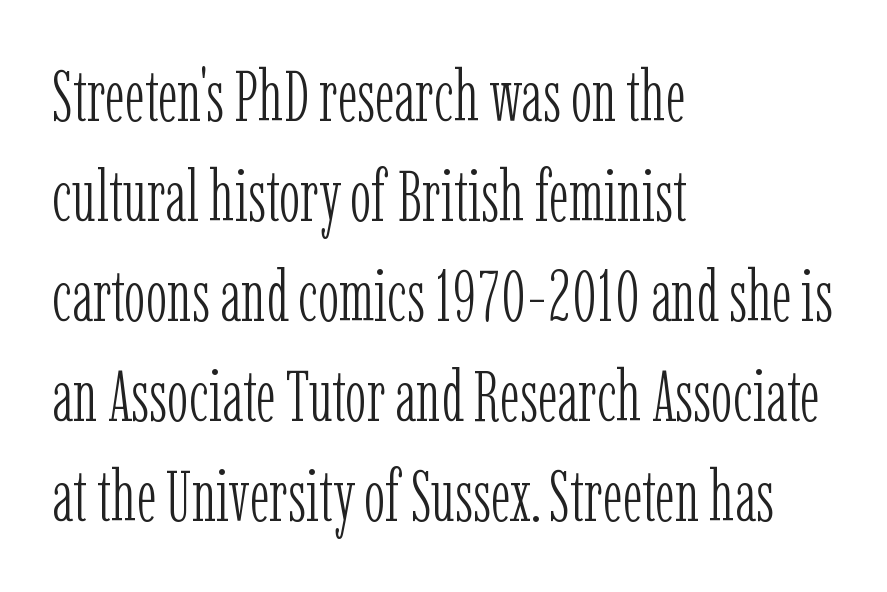
These lines sit exactly where default settings would place them. Horizontally, the lines are justified to the leading edge only. Varying glyph widths throughout — classic text-font behaviour. The zone under the glyphs is completely vacant. Caption: face not bold, strokes unweighted.
